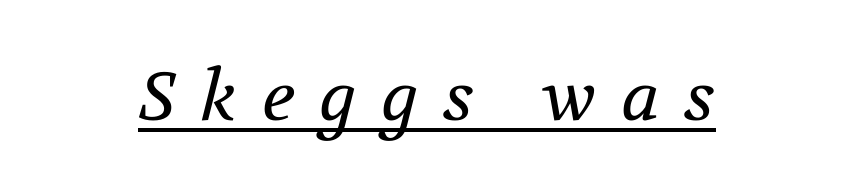
Q: Is the text bold? A: No.
Q: Is the text italic (slanted)? A: Yes, it leans right by about 12 degrees.
Q: Is the typeface a serif or a sans-serif typeface? A: Serif.
Q: Is the text underlined? A: Yes.
Q: Is the spacing between letters normal or unusually wide? A: Unusually wide.
Q: Width (condensed, normal, or wide)? A: Normal.
Q: Stroke contrast? A: Medium.
Q: x-height? A: Medium.
Q: Monospaced? A: No.
